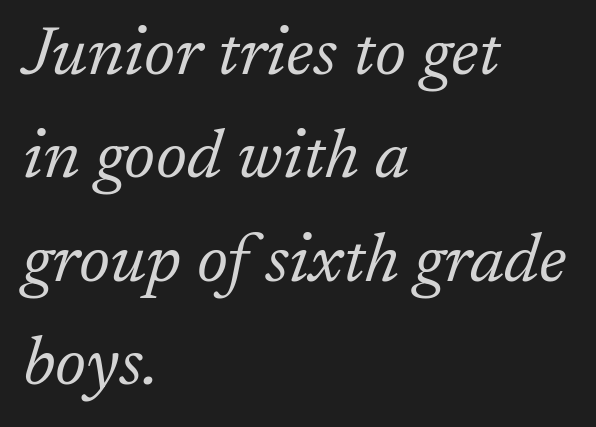
The image shows 69 px light serif type, italic (leaning right); set left-aligned, normal line spacing (1.5x), normal letter spacing, not underlined; low stroke contrast and a medium x-height.
